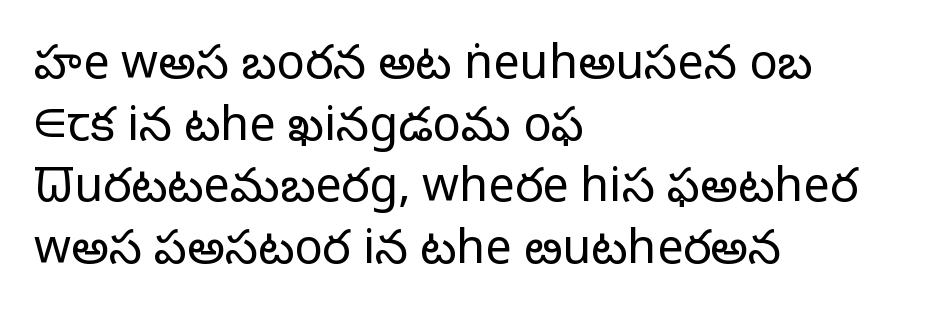
The image shows 47 px light sans-serif type, upright; set left-aligned, normal line spacing (1.31x), normal letter spacing, not underlined; low stroke contrast and a medium x-height.
